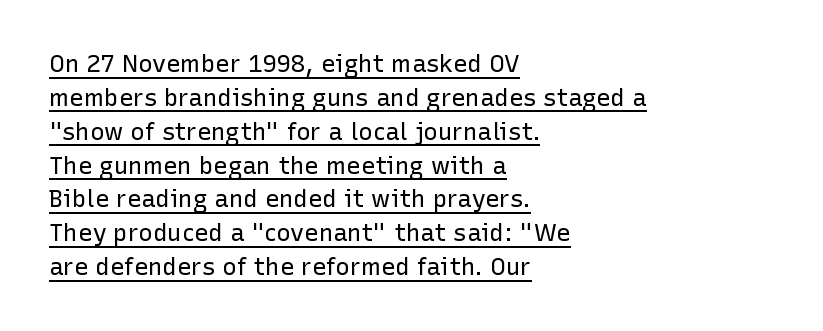
{"italic": "no", "bold": "no", "underline": "yes", "align": "left", "line_spacing": "normal", "line_spacing_ratio": 1.41, "letter_spacing": "normal", "letter_spacing_em": 0.0, "glyph_px": 24}
